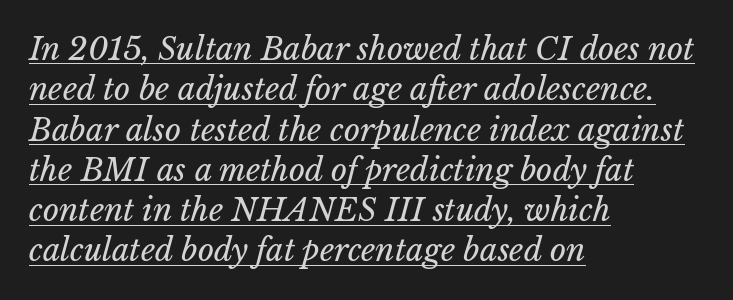
The image shows 31 px regular-weight type; set left-aligned, normal line spacing (1.3x), normal letter spacing, underlined; low stroke contrast and a medium x-height.
